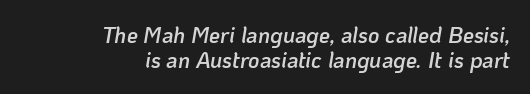
Q: Is the text bold? A: Semi-bold.
Q: Is the text italic (slanted)? A: Yes, it leans right by about 10 degrees.
Q: Is the text underlined? A: No.
Q: How is the paragraph aligned? A: Right-aligned.
Q: Is the spacing between letters normal or unusually wide? A: Normal.
Q: Is the spacing between lines tight, normal or loose? A: Tight.
